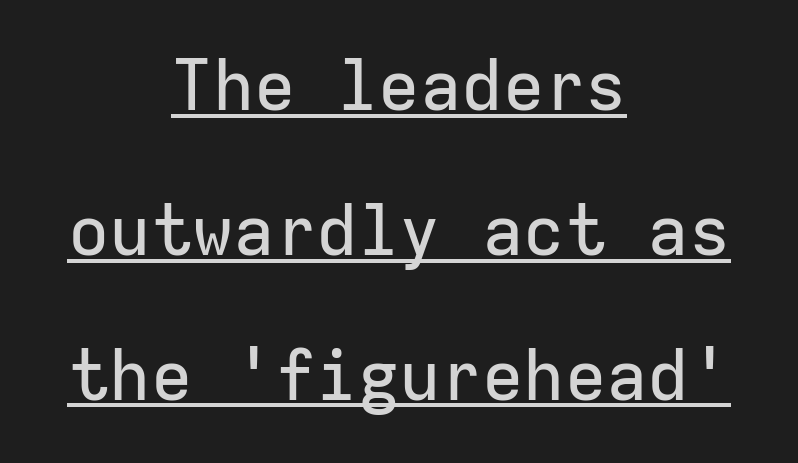
The image shows 69 px sans-serif type, upright, monospaced; set centered, loose line spacing (2.1x), normal letter spacing, underlined; low stroke contrast and a medium x-height.
